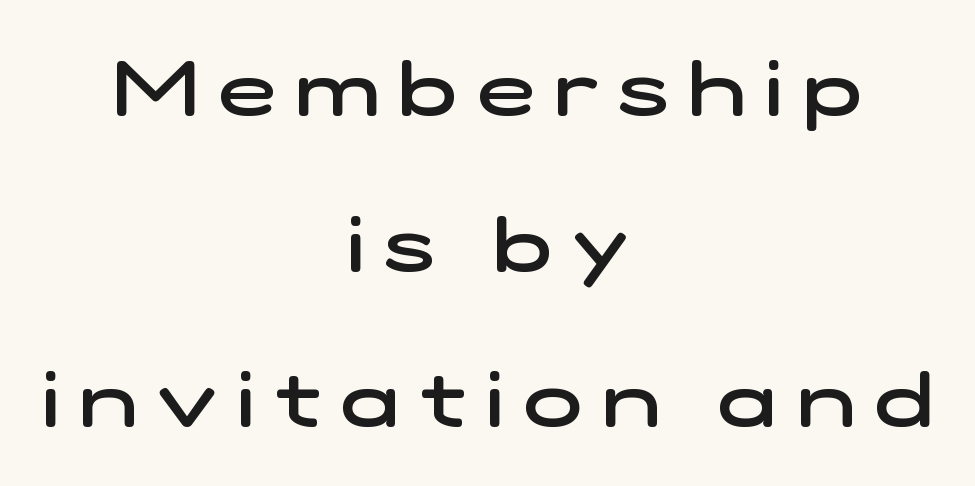
Q: Is the text bold? A: Semi-bold.
Q: Is the typeface a serif or a sans-serif typeface? A: Sans-serif.
Q: Is the text underlined? A: No.
Q: How is the paragraph aligned? A: Centered.
Q: Is the spacing between letters normal or unusually wide? A: Unusually wide.
Q: Is the spacing between lines tight, normal or loose? A: Loose.
Q: Width (condensed, normal, or wide)? A: Wide.
Q: Stroke contrast? A: Low.
Q: x-height? A: Medium.
Q: Monospaced? A: No.
